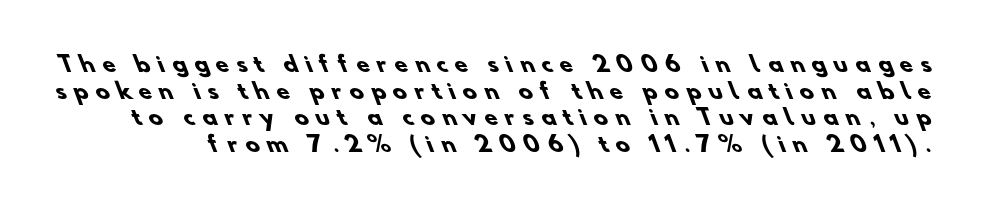
The image shows 21 px bold type; set normal line spacing (1.27x), unusually wide letter spacing (+0.36 em), not underlined.
